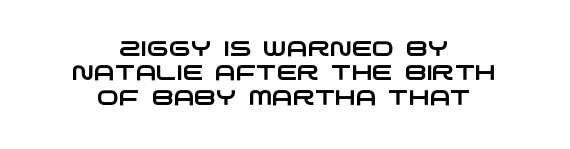
Q: Is the text underlined? A: No.
Q: How is the paragraph aligned? A: Centered.
Q: Is the spacing between letters normal or unusually wide? A: Normal.
